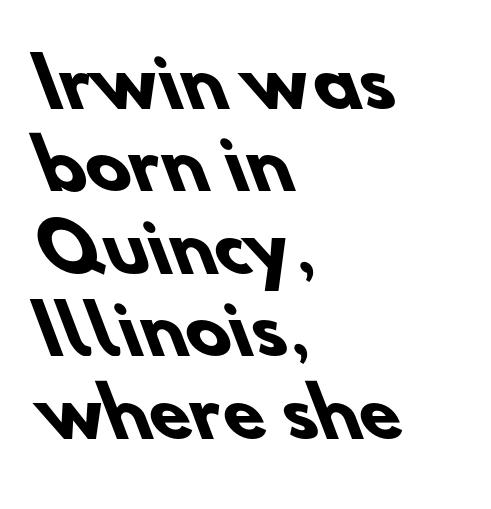
The image shows 67 px heavy sans-serif type; set left-aligned, line spacing 1.23x, normal letter spacing, not underlined; low stroke contrast and a small x-height.
